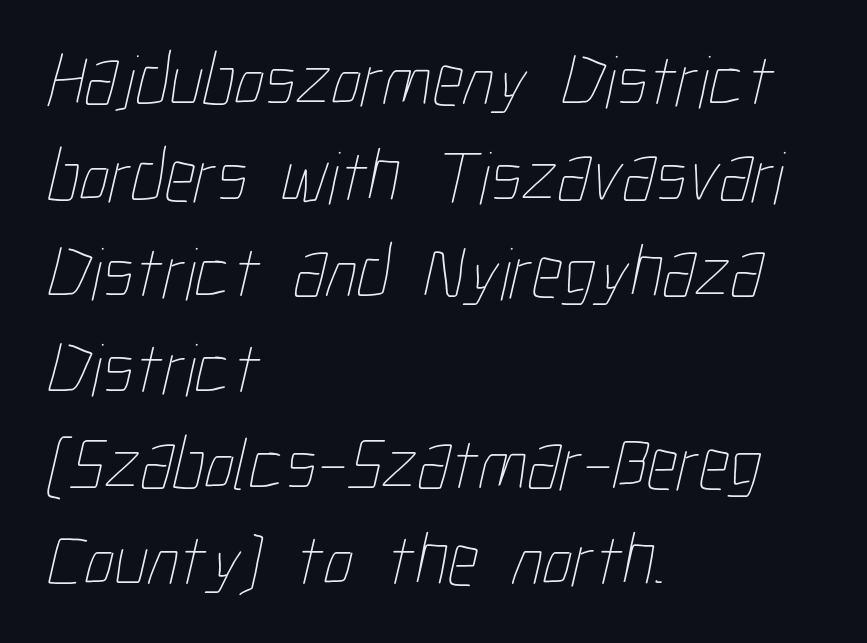
Q: Is the text bold? A: No.
Q: Is the text underlined? A: No.
Q: How is the paragraph aligned? A: Left-aligned.
Q: Is the spacing between letters normal or unusually wide? A: Normal.
Q: Is the spacing between lines tight, normal or loose? A: Normal.
Q: Width (condensed, normal, or wide)? A: Condensed.
Q: Stroke contrast? A: Low.
Q: x-height? A: Medium.
Q: Monospaced? A: No.
